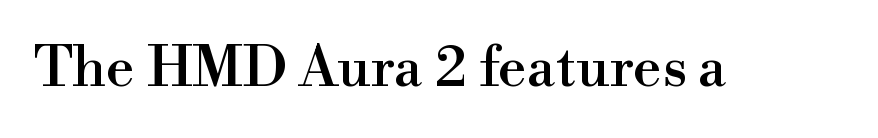
{"serif": "yes", "italic": "no", "width": "normal", "stroke_contrast": "high", "x_height": "small", "monospaced": "no", "underline": "no", "letter_spacing": "normal", "letter_spacing_em": 0.0, "glyph_px": 57}
